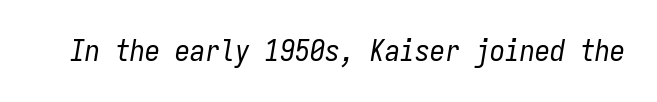
Every character here occupies the same horizontal width, giving the sample a typewriter-like rhythm. Weight: regular or lighter. The face used here is rendered with its standard letterfit. Italic: yes, the glyphs are oblique.
